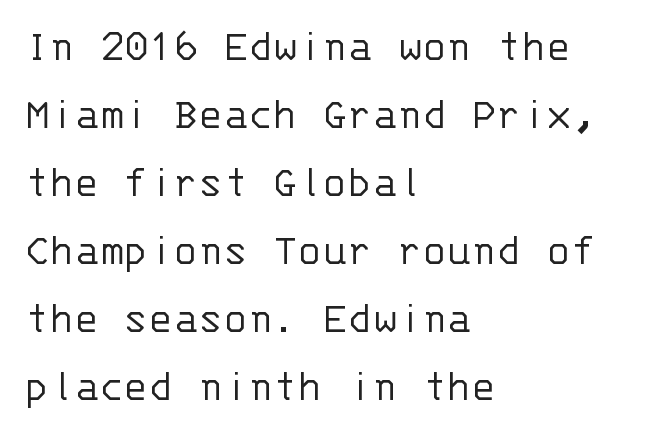
{"serif": "no", "italic": "no", "bold": "no", "weight": "light", "width": "normal", "stroke_contrast": "low", "x_height": "large", "monospaced": "yes", "underline": "no", "align": "left", "line_spacing": "normal", "line_spacing_ratio": 1.48, "letter_spacing": "normal", "letter_spacing_em": 0.0, "glyph_px": 46}
